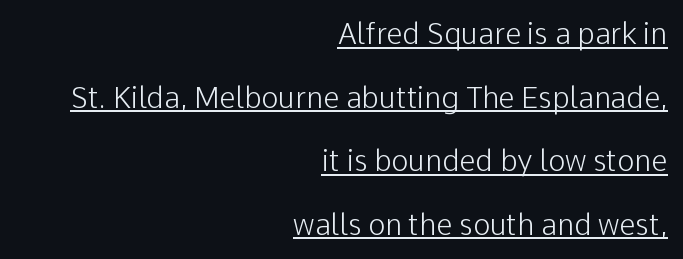
Q: Is the text bold? A: No.
Q: Is the text italic (slanted)? A: No, it is upright.
Q: Is the typeface a serif or a sans-serif typeface? A: Sans-serif.
Q: Is the text underlined? A: Yes.
Q: How is the paragraph aligned? A: Right-aligned.
Q: Is the spacing between letters normal or unusually wide? A: Normal.
Q: Is the spacing between lines tight, normal or loose? A: Loose.
Q: Width (condensed, normal, or wide)? A: Normal.
Q: Stroke contrast? A: Low.
Q: x-height? A: Medium.
Q: Monospaced? A: No.
